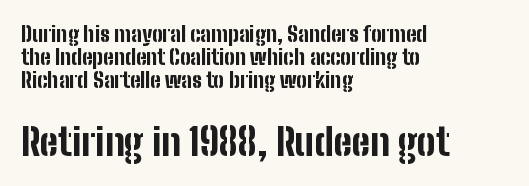
The image shows 37 px bold, condensed sans-serif type, upright; set left-aligned, tight line spacing (1.09x), normal letter spacing, not underlined; the second (bottom) block is 1.76x larger; low stroke contrast and a medium x-height.
